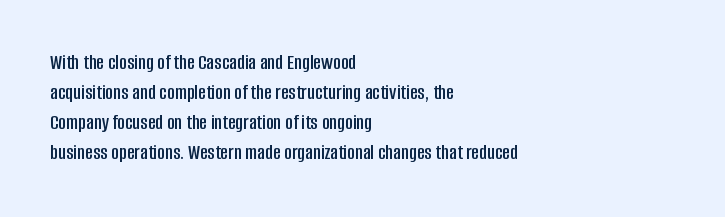
{"italic": "no", "underline": "no", "align": "left", "line_spacing": "normal", "line_spacing_ratio": 1.43, "letter_spacing": "normal", "letter_spacing_em": 0.0, "glyph_px": 21}
